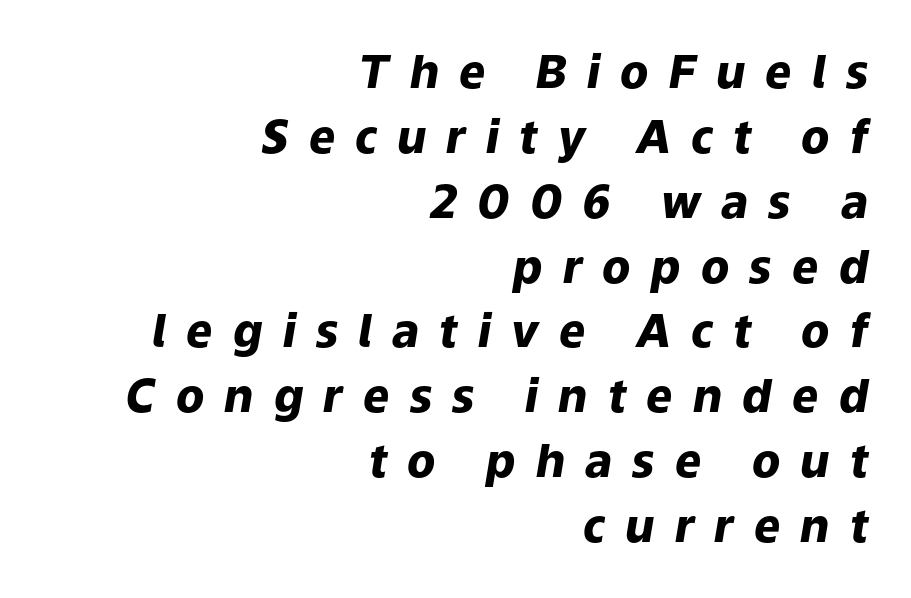
{"italic": "yes", "lean": "right", "slant_degrees": 9, "bold": "yes", "weight": "heavy", "width": "normal", "stroke_contrast": "low", "x_height": "medium", "monospaced": "no", "underline": "no", "align": "right", "line_spacing": "normal", "line_spacing_ratio": 1.41, "letter_spacing": "wide", "letter_spacing_em": 0.44, "glyph_px": 46}
